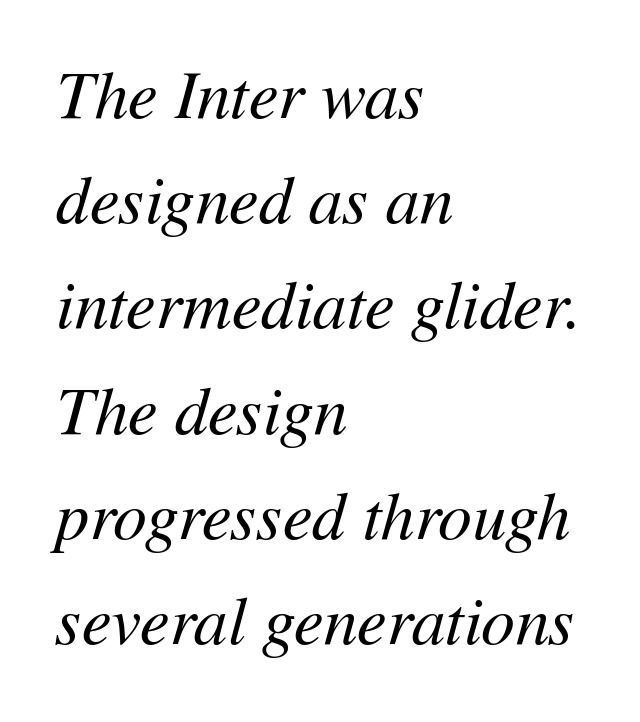
Q: Is the text bold? A: No.
Q: Is the text italic (slanted)? A: Yes, it leans right by about 11 degrees.
Q: Is the text underlined? A: No.
Q: How is the paragraph aligned? A: Left-aligned.
Q: Is the spacing between letters normal or unusually wide? A: Normal.
Q: Is the spacing between lines tight, normal or loose? A: Normal.
Q: Width (condensed, normal, or wide)? A: Normal.
Q: Stroke contrast? A: Medium.
Q: x-height? A: Medium.
Q: Monospaced? A: No.
